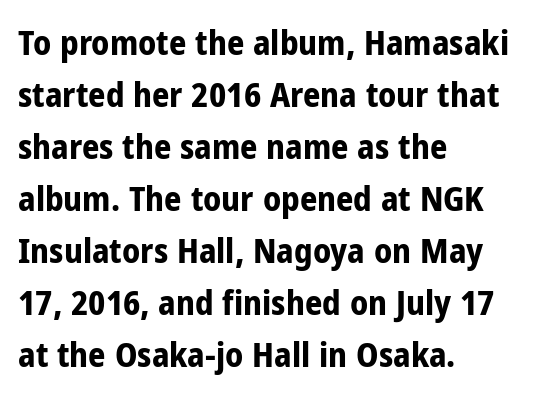
The image shows 34 px bold, condensed sans-serif type, upright; set left-aligned, normal line spacing (1.53x), normal letter spacing, not underlined; low stroke contrast and a medium x-height.
